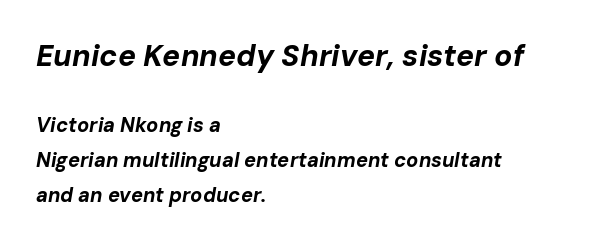
The image shows 30 px bold type, italic (leaning right); set left-aligned, line spacing 1.74x, normal letter spacing, not underlined; the first (top) block is 1.5x larger; low stroke contrast and a medium x-height.
